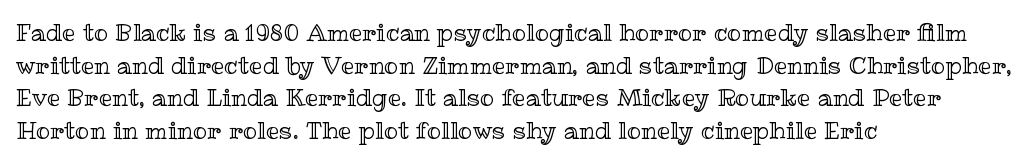
Q: Is the text italic (slanted)? A: No, it is upright.
Q: Is the text underlined? A: No.
Q: How is the paragraph aligned? A: Left-aligned.
Q: Is the spacing between letters normal or unusually wide? A: Normal.
Q: Is the spacing between lines tight, normal or loose? A: Normal.
